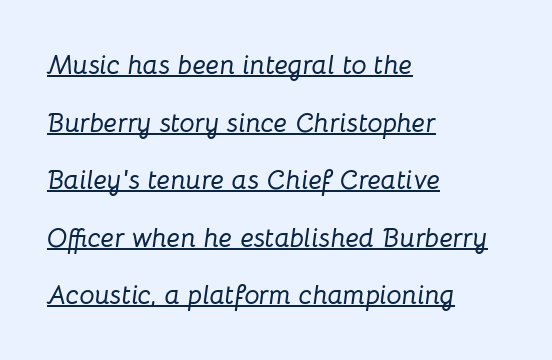
Q: Is the text italic (slanted)? A: Yes, it leans right by about 8 degrees.
Q: Is the text underlined? A: Yes.
Q: How is the paragraph aligned? A: Left-aligned.
Q: Is the spacing between letters normal or unusually wide? A: Normal.
Q: Is the spacing between lines tight, normal or loose? A: Loose.
